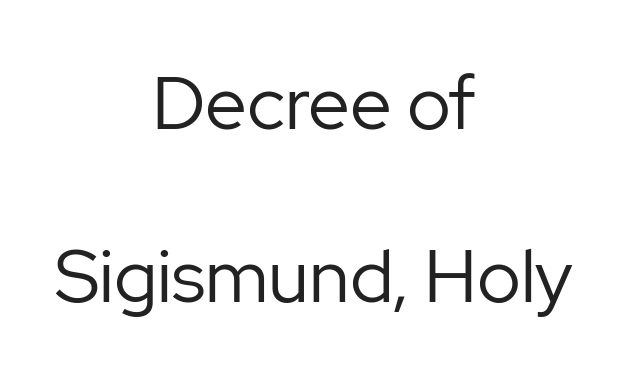
The image shows 74 px regular-weight sans-serif type, upright; set centered, loose line spacing (2.34x), normal letter spacing, not underlined; low stroke contrast and a medium x-height.
